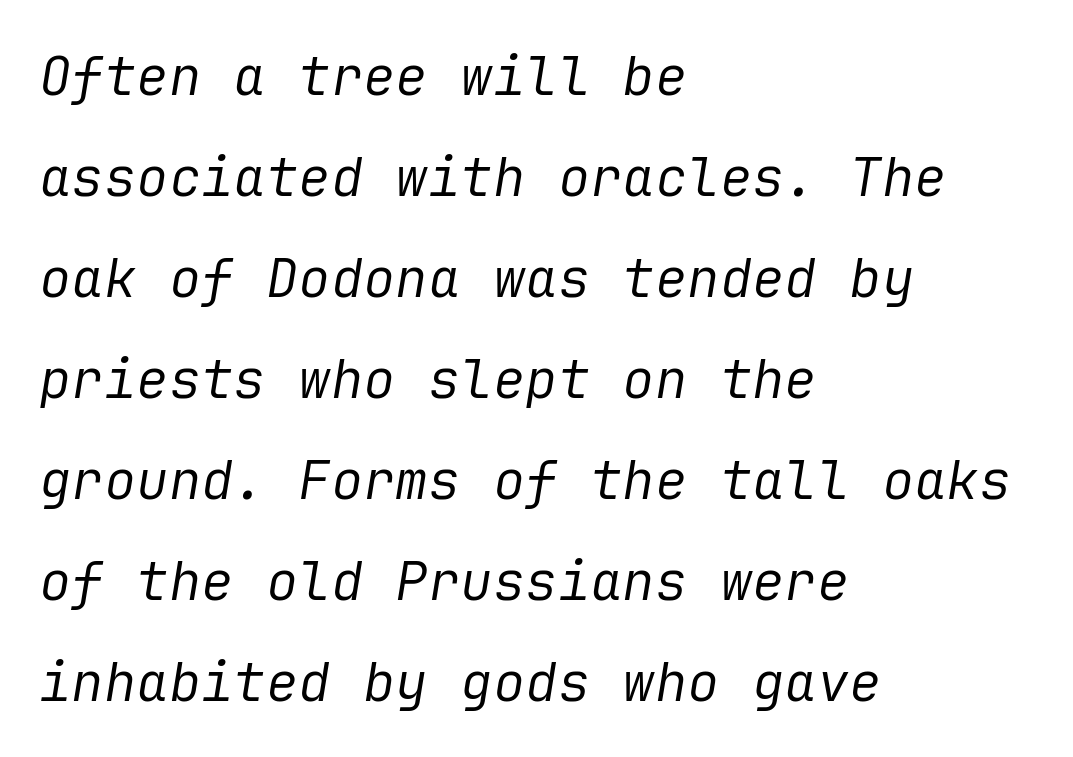
Plain, unruled lines of type. The compositor pushed each line to the left boundary. This reads as an unemphasized weight, regular at the heaviest. Is the letter spacing exaggerated? No — it looks like the ordinary default.
